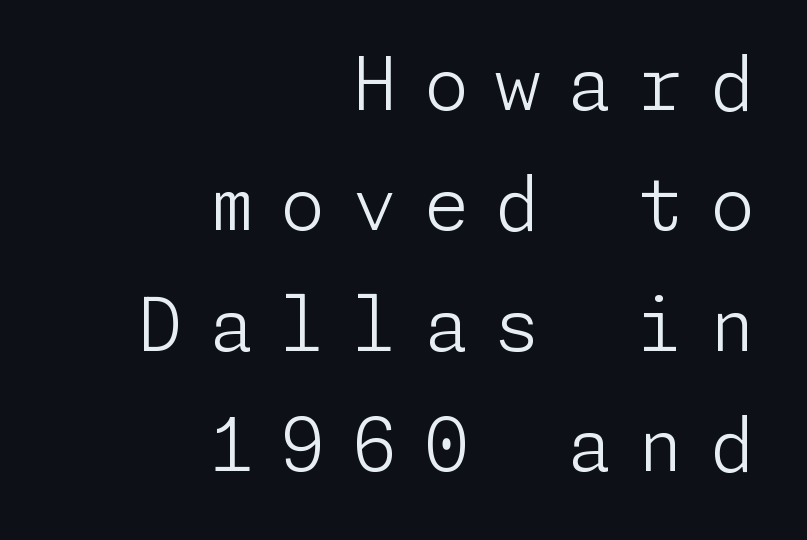
Q: Is the text bold? A: No.
Q: Is the text italic (slanted)? A: No, it is upright.
Q: Is the typeface a serif or a sans-serif typeface? A: Sans-serif.
Q: Is the text underlined? A: No.
Q: How is the paragraph aligned? A: Right-aligned.
Q: Is the spacing between letters normal or unusually wide? A: Unusually wide.
Q: Is the spacing between lines tight, normal or loose? A: Normal.
Q: Width (condensed, normal, or wide)? A: Normal.
Q: Stroke contrast? A: Low.
Q: x-height? A: Medium.
